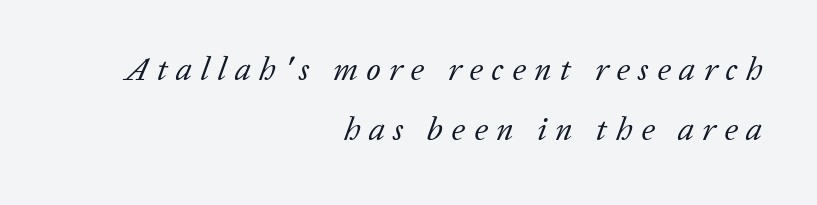
The image shows 33 px regular-weight serif type, italic (leaning right); set right-aligned, line spacing 1.83x, unusually wide letter spacing (+0.26 em), not underlined; low stroke contrast and a medium x-height.
